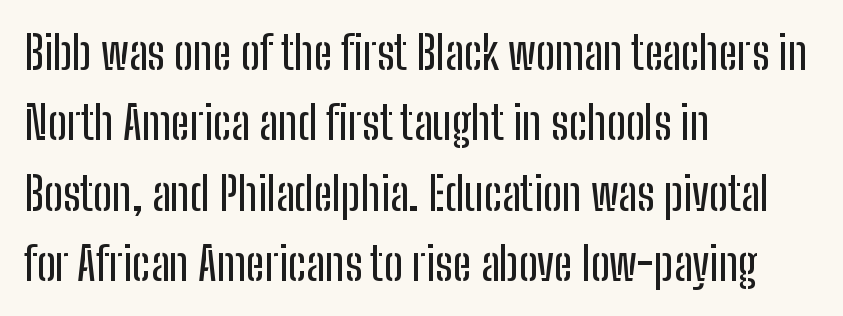
Q: Is the text italic (slanted)? A: No, it is upright.
Q: Is the typeface a serif or a sans-serif typeface? A: Sans-serif.
Q: Is the text underlined? A: No.
Q: How is the paragraph aligned? A: Left-aligned.
Q: Is the spacing between letters normal or unusually wide? A: Normal.
Q: Is the spacing between lines tight, normal or loose? A: Normal.
Q: Width (condensed, normal, or wide)? A: Condensed.
Q: Stroke contrast? A: Low.
Q: x-height? A: Medium.
Q: Monospaced? A: No.
